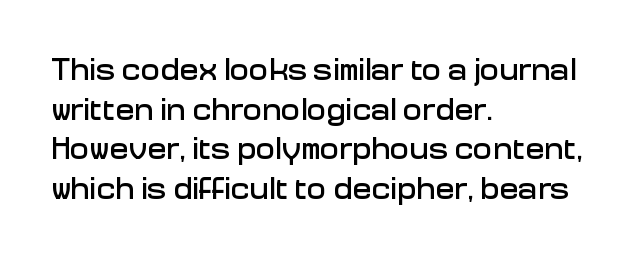
{"serif": "no", "italic": "no", "width": "normal", "stroke_contrast": "low", "x_height": "medium", "monospaced": "no", "underline": "no", "align": "left", "line_spacing_ratio": 1.24, "letter_spacing": "normal", "letter_spacing_em": 0.0, "glyph_px": 32}
